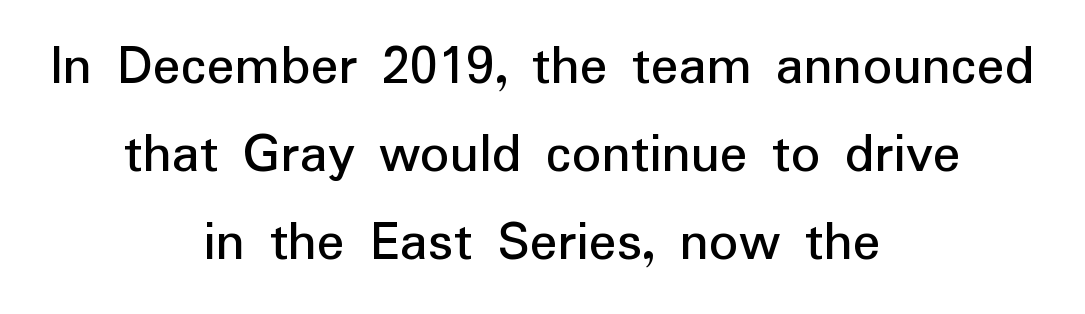
The font family rendered here belongs to the sans-serif group. Proportional: the letters do not fall into vertical columns. Interline gaps are of average width in this sample. Do the letters lean? They stand straight. Notice how the passage keeps no hard edge, just a central spine.
